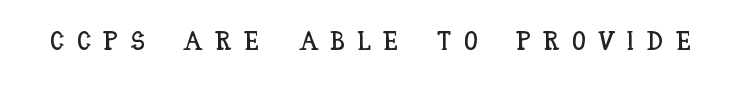
The image shows 27 px text type, upright; set unusually wide letter spacing (+0.45 em), not underlined.
